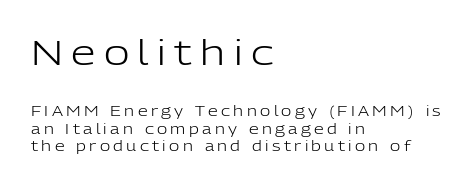
This sample is left-justified, so line endings fall wherever the words run out. Stroke terminals: plain, sans-serif. This sample has the flowing, uneven cadence of proportional lettering. Characters remain perfectly vertical along every line. Vertical stems look standard width or narrower in stroke.
